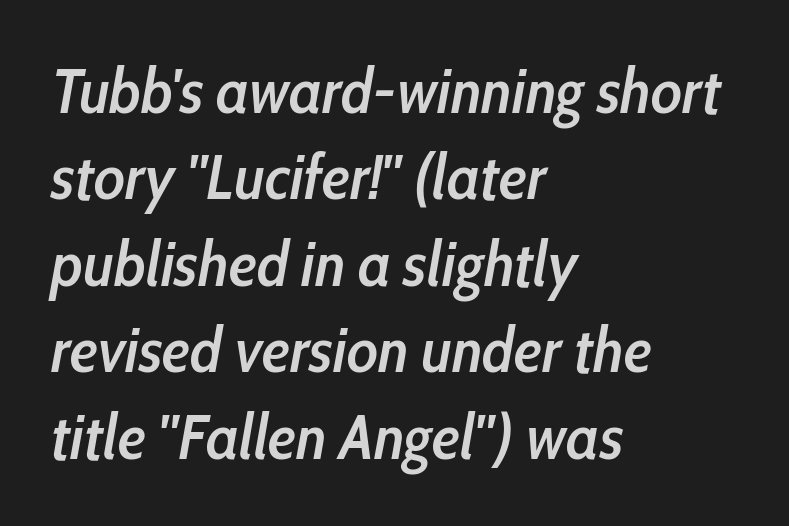
{"italic": "yes", "lean": "right", "slant_degrees": 10, "bold": "semi", "weight": "semibold", "width": "condensed", "stroke_contrast": "low", "x_height": "medium", "monospaced": "no", "underline": "no", "align": "left", "line_spacing": "normal", "line_spacing_ratio": 1.35, "letter_spacing": "normal", "letter_spacing_em": 0.0, "glyph_px": 64}
